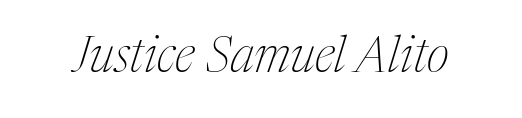
The image shows 49 px thin, condensed serif type, italic (leaning right); set normal letter spacing, not underlined; medium stroke contrast and a medium x-height.
